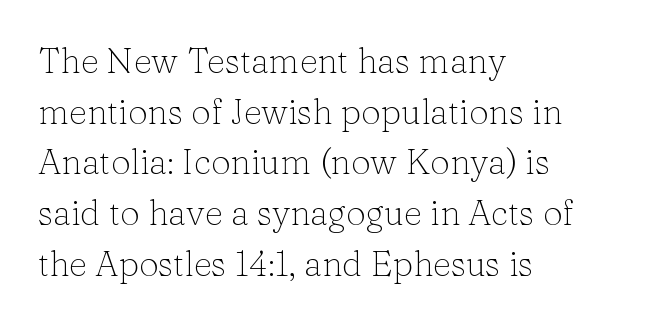
The lines are quadded left. The lines sit at an ordinary, default distance from one another. The type is set solid horizontally, with unmodified tracking. A light-to-regular cut is what we see here. Old-style or modern, the face here clearly has serifs.
